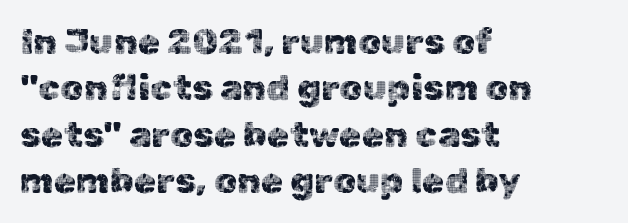
The image shows 36 px sans-serif type, upright; set left-aligned, normal line spacing (1.29x), normal letter spacing, not underlined; a medium x-height.
